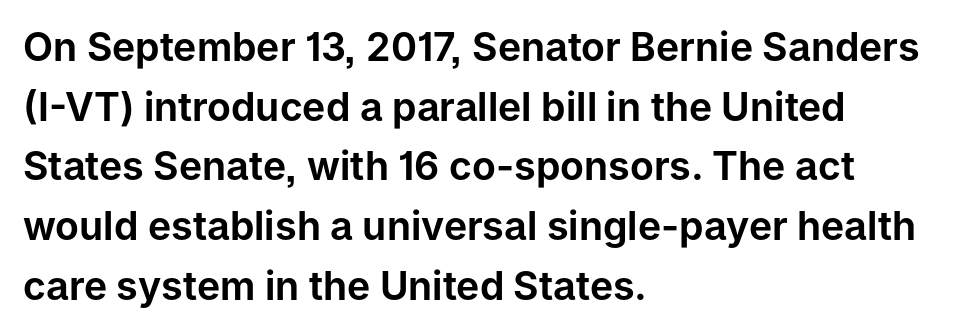
{"serif": "no", "italic": "no", "width": "normal", "stroke_contrast": "low", "x_height": "medium", "monospaced": "no", "underline": "no", "align": "left", "line_spacing": "normal", "line_spacing_ratio": 1.53, "letter_spacing": "normal", "letter_spacing_em": 0.0, "glyph_px": 39}
